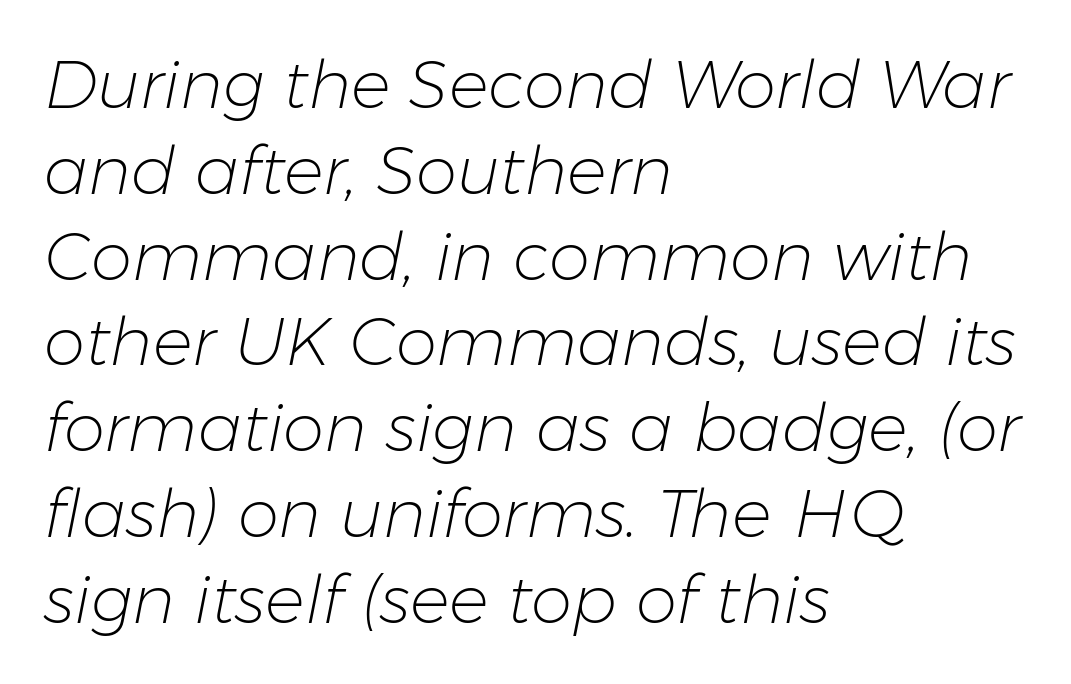
The image shows 66 px light type, italic (leaning right); set left-aligned, normal line spacing (1.3x), normal letter spacing, not underlined; low stroke contrast and a medium x-height.
